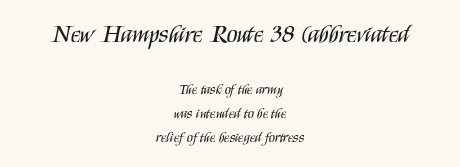
Q: Is the text bold? A: No.
Q: Is the text italic (slanted)? A: Yes.
Q: Is the text underlined? A: No.
Q: How is the paragraph aligned? A: Centered.
Q: Is the spacing between letters normal or unusually wide? A: Normal.
Q: Is the spacing between lines tight, normal or loose? A: Normal.
Q: Which block of text is set in a larger size, the first (top) or the second (bottom)? A: The first (top) one.
